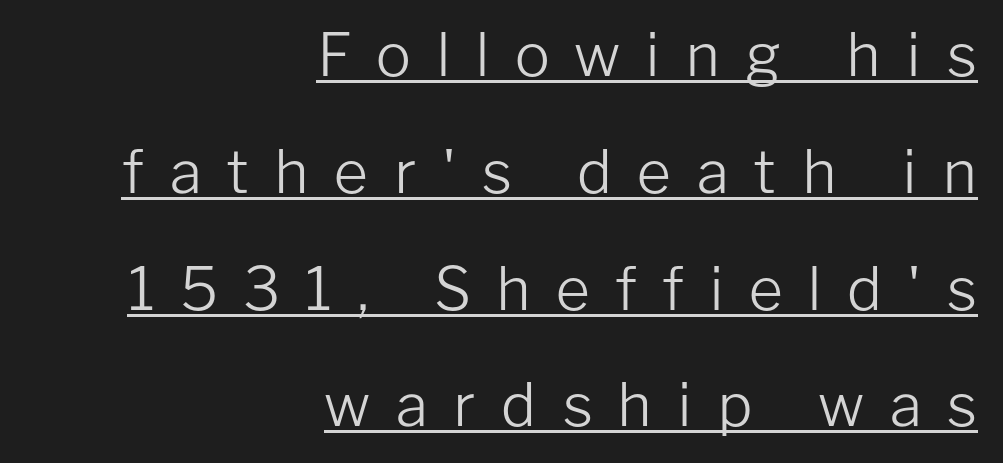
The image shows 59 px light sans-serif type, upright; set right-aligned, loose line spacing (1.98x), unusually wide letter spacing (+0.42 em), underlined; low stroke contrast and a medium x-height.
